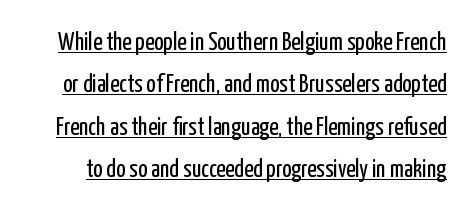
Each line of the rendering has a horizontal stroke beneath the glyphs. A typesetter would call this leading conventional body-copy spacing. These glyphs show unthickened strokes, regular width or finer. How are the letters spaced? Ordinarily, with no added tracking.
